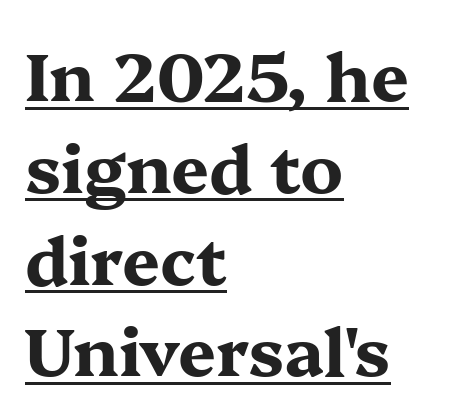
Q: Is the text bold? A: Yes.
Q: Is the text italic (slanted)? A: No, it is upright.
Q: Is the typeface a serif or a sans-serif typeface? A: Serif.
Q: Is the text underlined? A: Yes.
Q: How is the paragraph aligned? A: Left-aligned.
Q: Is the spacing between letters normal or unusually wide? A: Normal.
Q: Is the spacing between lines tight, normal or loose? A: Normal.
Q: Width (condensed, normal, or wide)? A: Wide.
Q: Stroke contrast? A: Medium.
Q: x-height? A: Medium.
Q: Monospaced? A: No.
